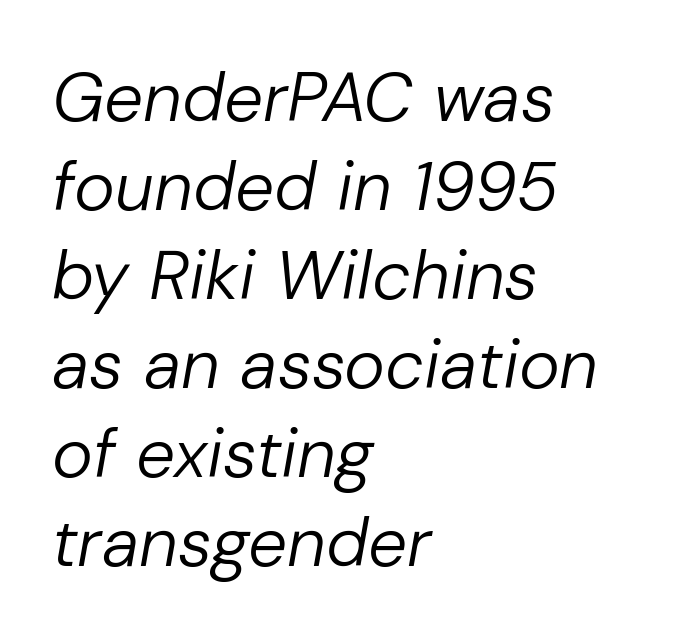
The image shows 69 px regular-weight type, italic (leaning right); set left-aligned, normal line spacing (1.29x), normal letter spacing, not underlined; low stroke contrast and a medium x-height.
